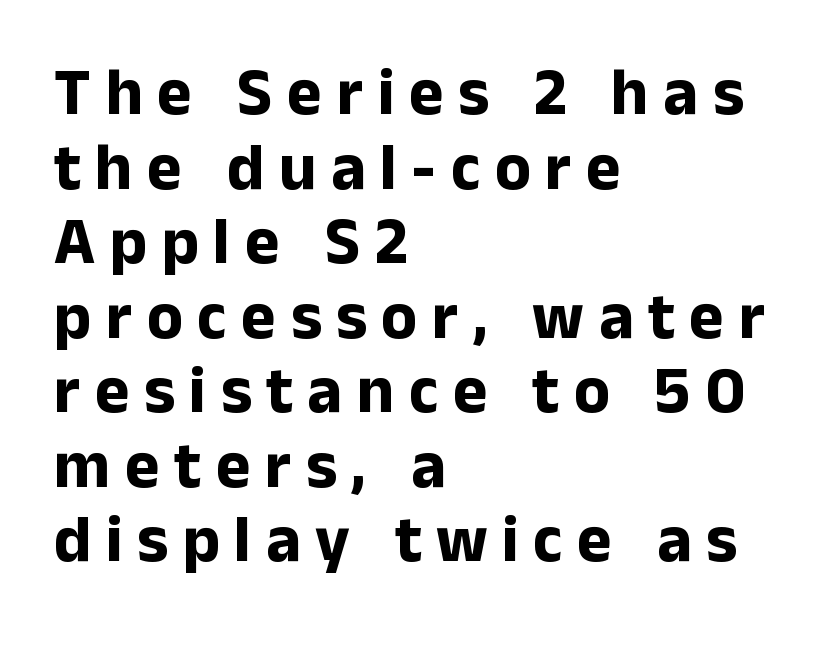
{"serif": "no", "italic": "no", "bold": "yes", "weight": "bold", "width": "normal", "stroke_contrast": "low", "x_height": "medium", "monospaced": "no", "underline": "no", "align": "left", "line_spacing": "tight", "line_spacing_ratio": 1.13, "letter_spacing": "wide", "letter_spacing_em": 0.22, "glyph_px": 66}
